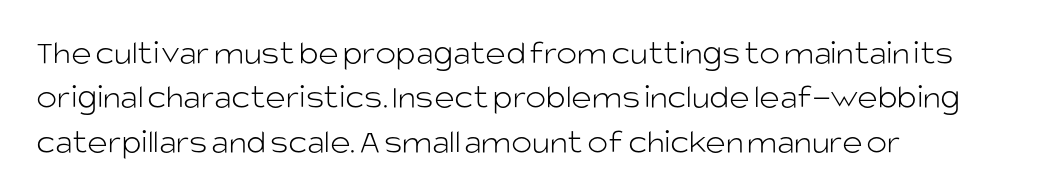
Q: Is the text bold? A: No.
Q: Is the text italic (slanted)? A: No, it is upright.
Q: Is the typeface a serif or a sans-serif typeface? A: Sans-serif.
Q: Is the text underlined? A: No.
Q: How is the paragraph aligned? A: Left-aligned.
Q: Is the spacing between letters normal or unusually wide? A: Normal.
Q: Is the spacing between lines tight, normal or loose? A: Normal.
Q: Width (condensed, normal, or wide)? A: Normal.
Q: Stroke contrast? A: Low.
Q: x-height? A: Large.
Q: Monospaced? A: No.
